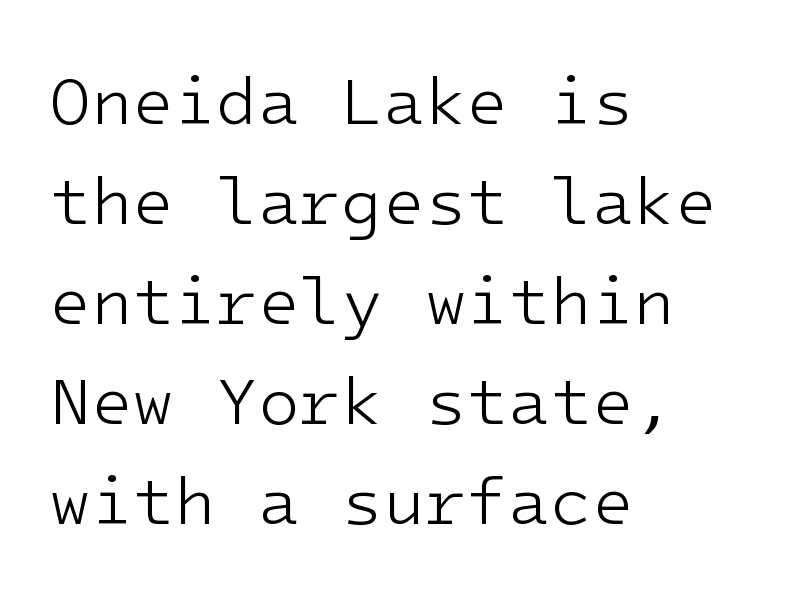
The image shows 68 px light sans-serif type, upright; set left-aligned, normal line spacing (1.47x), normal letter spacing, not underlined; low stroke contrast and a medium x-height.
